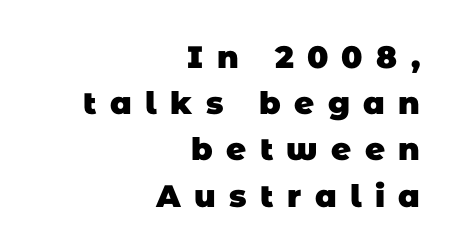
The image shows 31 px heavy sans-serif type; set right-aligned, normal line spacing (1.49x), unusually wide letter spacing (+0.43 em), not underlined; low stroke contrast and a large x-height.
